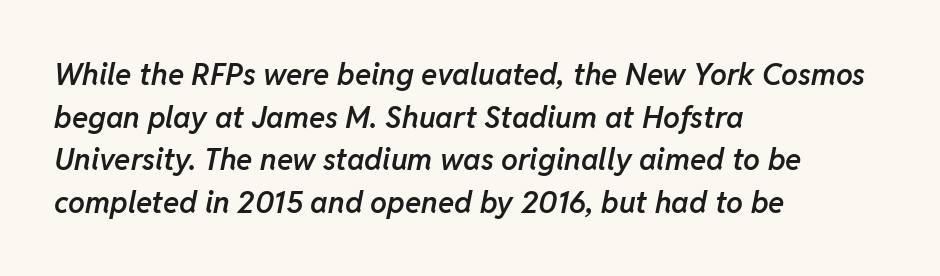
{"italic": "yes", "lean": "right", "slant_degrees": 11, "bold": "semi", "weight": "semibold", "width": "normal", "stroke_contrast": "low", "x_height": "medium", "monospaced": "no", "underline": "no", "align": "left", "line_spacing": "normal", "line_spacing_ratio": 1.42, "letter_spacing": "normal", "letter_spacing_em": 0.0, "glyph_px": 30}
